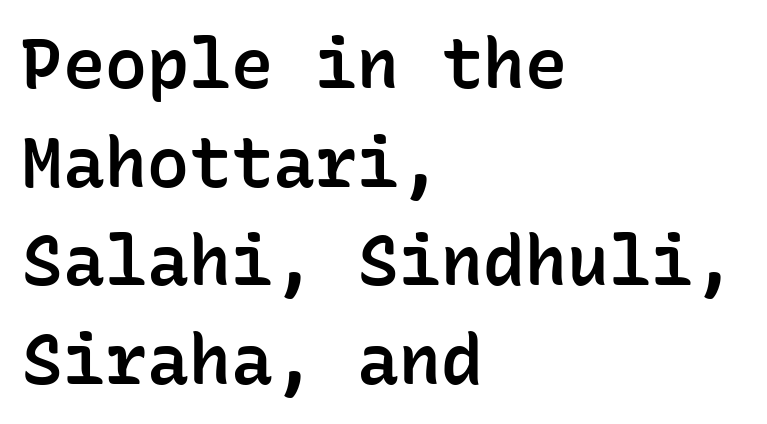
Q: Is the text bold? A: Semi-bold.
Q: Is the text italic (slanted)? A: No, it is upright.
Q: Is the typeface a serif or a sans-serif typeface? A: Sans-serif.
Q: Is the text underlined? A: No.
Q: How is the paragraph aligned? A: Left-aligned.
Q: Is the spacing between letters normal or unusually wide? A: Normal.
Q: Is the spacing between lines tight, normal or loose? A: Normal.
Q: Width (condensed, normal, or wide)? A: Normal.
Q: Stroke contrast? A: Low.
Q: x-height? A: Medium.
Q: Monospaced? A: Yes.
